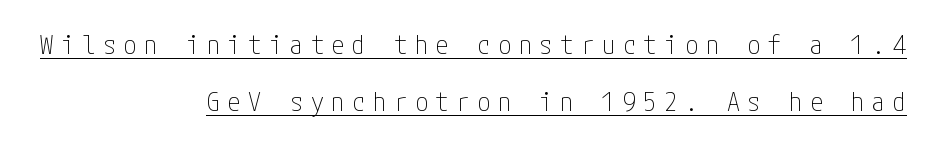
Q: Is the text bold? A: No.
Q: Is the text italic (slanted)? A: No, it is upright.
Q: Is the text underlined? A: Yes.
Q: How is the paragraph aligned? A: Right-aligned.
Q: Is the spacing between letters normal or unusually wide? A: Unusually wide.
Q: Is the spacing between lines tight, normal or loose? A: Loose.
